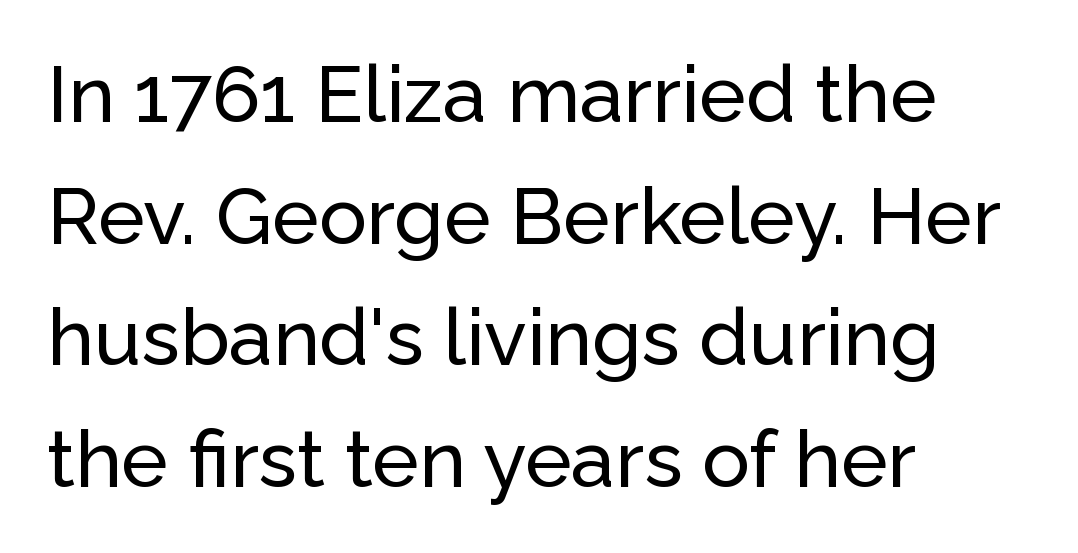
This sample uses a sans-serif face. Varying glyph widths throughout — classic text-font behaviour. Observe the ordinary spacing: letters are neighbours, not strangers. The rendering uses a moderate line-height, typical for paragraphs. One-word summary of the alignment: left. The gap between lines stays unmarked.
